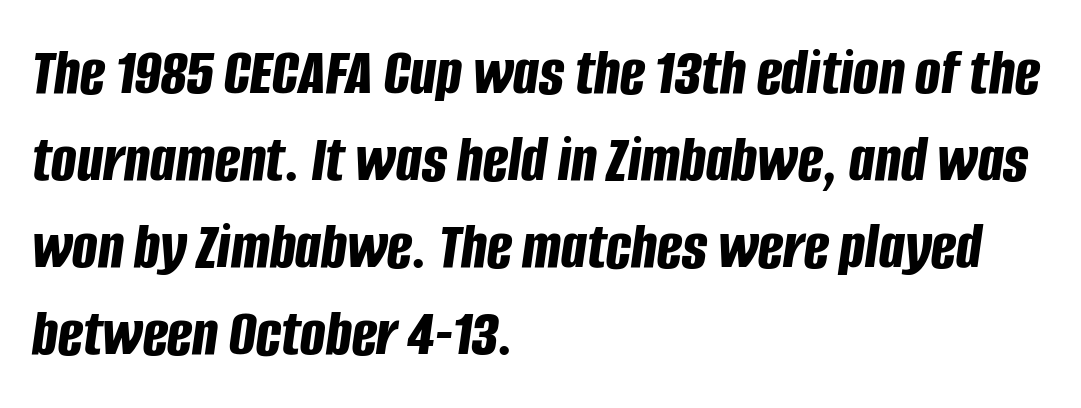
{"italic": "yes", "lean": "right", "slant_degrees": 8, "bold": "yes", "weight": "bold", "width": "condensed", "stroke_contrast": "low", "x_height": "large", "monospaced": "no", "underline": "no", "align": "left", "line_spacing": "normal", "line_spacing_ratio": 1.3, "letter_spacing": "normal", "letter_spacing_em": 0.0, "glyph_px": 67}
